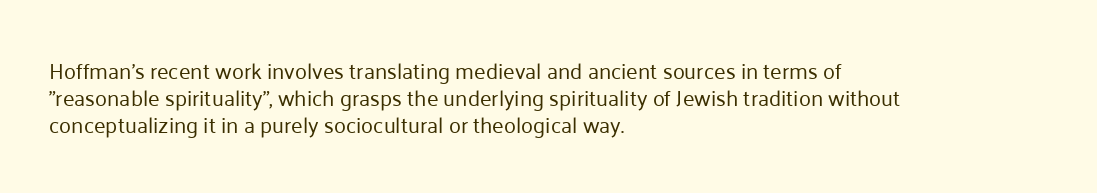
The image shows 22 px text type, upright; set left-aligned, line spacing 1.22x, normal letter spacing, not underlined.
